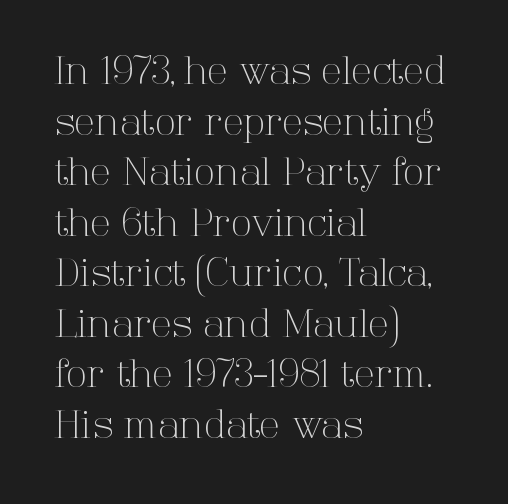
Q: Is the text bold? A: No.
Q: Is the text italic (slanted)? A: No, it is upright.
Q: Is the typeface a serif or a sans-serif typeface? A: Serif.
Q: Is the text underlined? A: No.
Q: How is the paragraph aligned? A: Left-aligned.
Q: Is the spacing between letters normal or unusually wide? A: Normal.
Q: Is the spacing between lines tight, normal or loose? A: Normal.
Q: Width (condensed, normal, or wide)? A: Normal.
Q: Stroke contrast? A: High.
Q: x-height? A: Medium.
Q: Monospaced? A: No.
